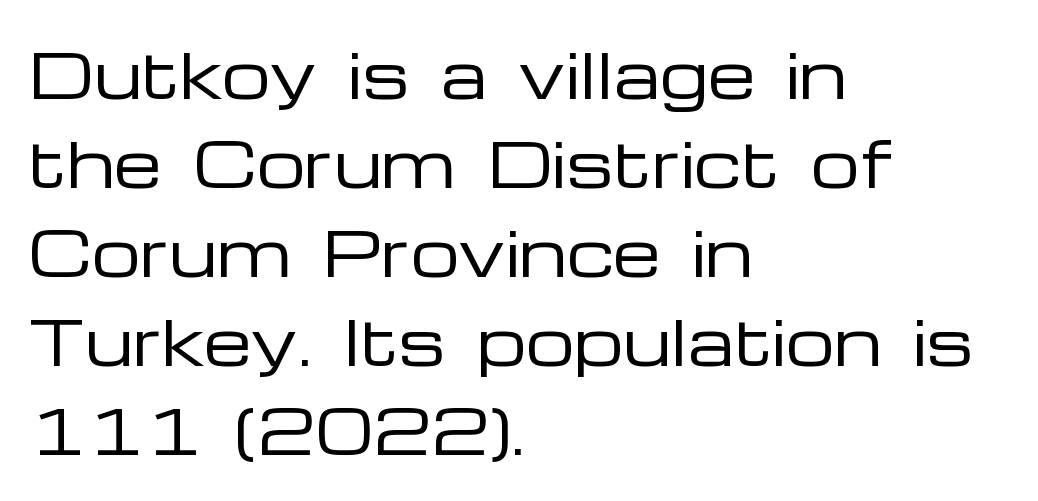
Q: Is the text bold? A: No.
Q: Is the text italic (slanted)? A: No, it is upright.
Q: Is the typeface a serif or a sans-serif typeface? A: Sans-serif.
Q: Is the text underlined? A: No.
Q: How is the paragraph aligned? A: Left-aligned.
Q: Is the spacing between letters normal or unusually wide? A: Normal.
Q: Is the spacing between lines tight, normal or loose? A: Normal.
Q: Width (condensed, normal, or wide)? A: Wide.
Q: Stroke contrast? A: Low.
Q: x-height? A: Medium.
Q: Monospaced? A: No.
